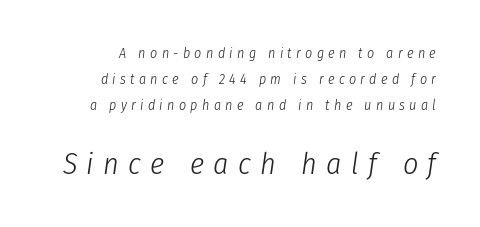
The image shows 30 px light, condensed type, italic (leaning right); set line spacing 1.84x, unusually wide letter spacing (+0.31 em), not underlined; the second (bottom) block is 2.14x larger; low stroke contrast and a medium x-height.
